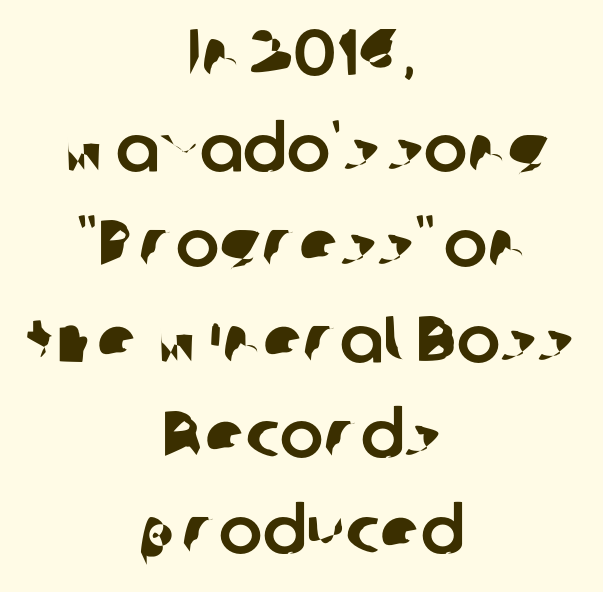
{"serif": "no", "width": "normal", "stroke_contrast": "low", "x_height": "medium", "monospaced": "no", "underline": "no", "align": "center", "line_spacing": "normal", "line_spacing_ratio": 1.47, "letter_spacing": "normal", "letter_spacing_em": 0.0, "glyph_px": 65}
